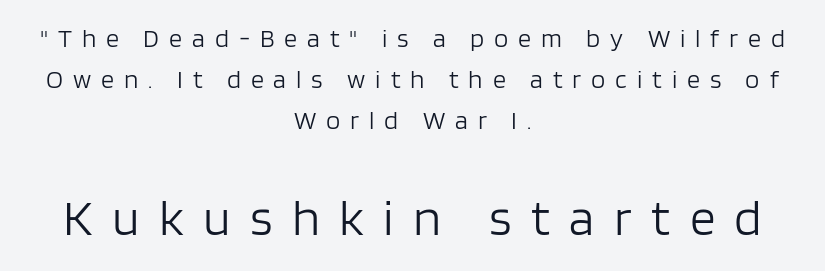
{"serif": "no", "italic": "no", "bold": "no", "weight": "light", "width": "normal", "stroke_contrast": "low", "x_height": "large", "monospaced": "no", "underline": "no", "align": "center", "line_spacing": "normal", "line_spacing_ratio": 1.58, "letter_spacing": "wide", "letter_spacing_em": 0.38, "larger_block": "second", "size_ratio": 1.96, "glyph_px": 51}
